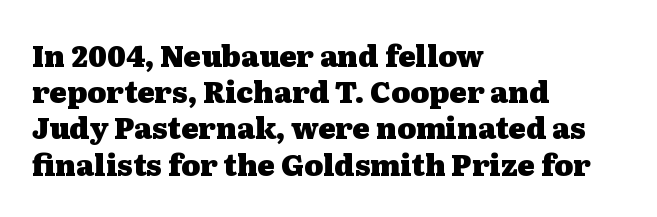
Q: Is the text bold? A: Yes.
Q: Is the text italic (slanted)? A: No, it is upright.
Q: Is the typeface a serif or a sans-serif typeface? A: Serif.
Q: Is the text underlined? A: No.
Q: How is the paragraph aligned? A: Left-aligned.
Q: Is the spacing between letters normal or unusually wide? A: Normal.
Q: Is the spacing between lines tight, normal or loose? A: Normal.
Q: Width (condensed, normal, or wide)? A: Wide.
Q: Stroke contrast? A: Medium.
Q: x-height? A: Medium.
Q: Monospaced? A: No.
